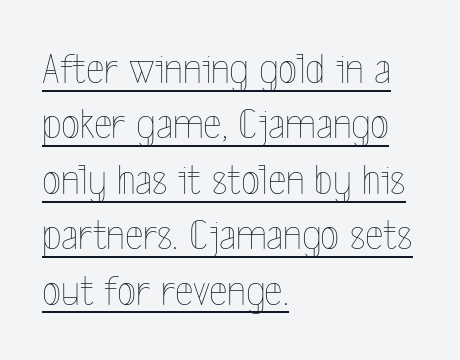
The image shows 44 px thin, condensed type, upright; set left-aligned, normal line spacing (1.26x), normal letter spacing, underlined; a medium x-height.
